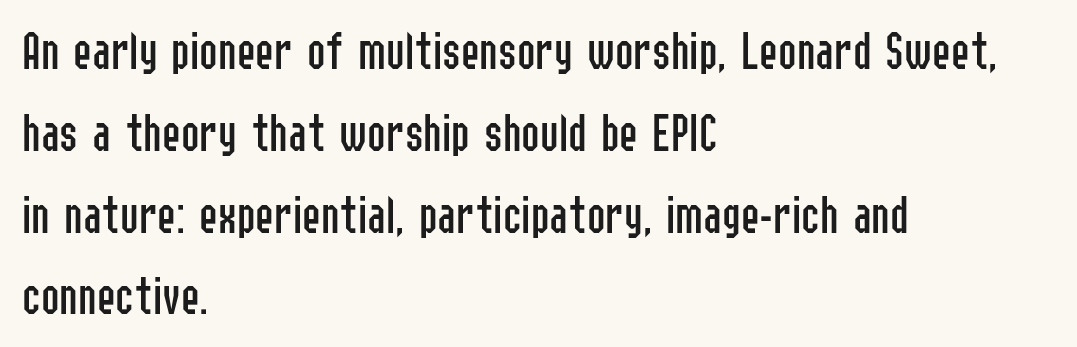
{"serif": "no", "italic": "no", "bold": "no", "weight": "regular", "width": "condensed", "stroke_contrast": "low", "x_height": "medium", "monospaced": "no", "underline": "no", "align": "left", "line_spacing": "normal", "line_spacing_ratio": 1.46, "letter_spacing": "normal", "letter_spacing_em": 0.0, "glyph_px": 56}
